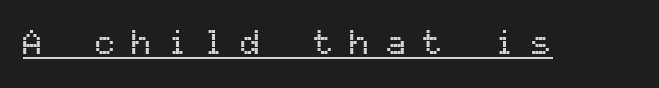
{"serif": "no", "italic": "no", "width": "normal", "stroke_contrast": "medium", "x_height": "medium", "monospaced": "yes", "underline": "yes", "letter_spacing": "wide", "letter_spacing_em": 0.47, "glyph_px": 34}
